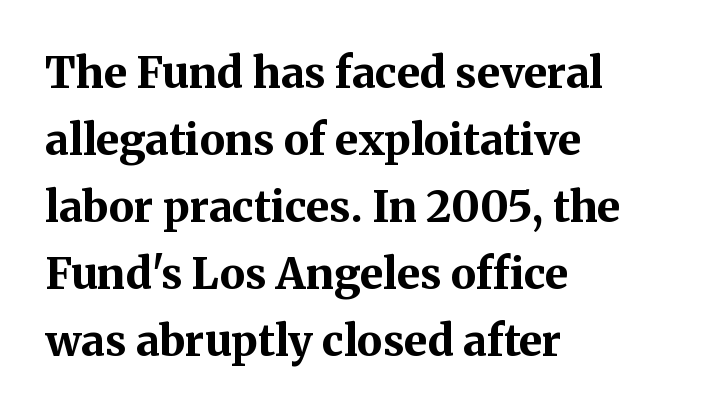
Classification — serif. Short note: letters normally spaced. Look at the stroke-to-counter ratio: heavy, a bold. The lines in this sample share a left origin and differ only in where they stop. Every stem runs plumb, perpendicular to the baseline. Each row of text sits above clean, open space.
